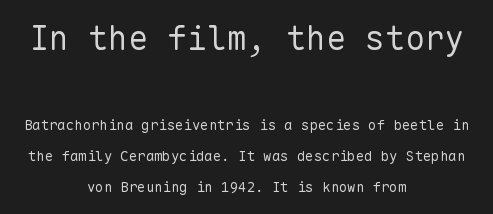
Has an underline been added? It has not. The vertical gap from one line to the next is large. You could count columns in this text — the font is strictly monospaced. To sum up the face: it is a sans, with no serifs. Here the first block reads like a headline and the second like body copy. When letters stand straight like this, we call the style roman or upright.
